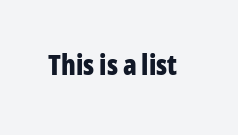
Q: Is the text bold? A: Yes.
Q: Is the text italic (slanted)? A: No, it is upright.
Q: Is the typeface a serif or a sans-serif typeface? A: Sans-serif.
Q: Is the text underlined? A: No.
Q: Is the spacing between letters normal or unusually wide? A: Normal.
Q: Width (condensed, normal, or wide)? A: Condensed.
Q: Stroke contrast? A: Low.
Q: x-height? A: Medium.
Q: Monospaced? A: No.
